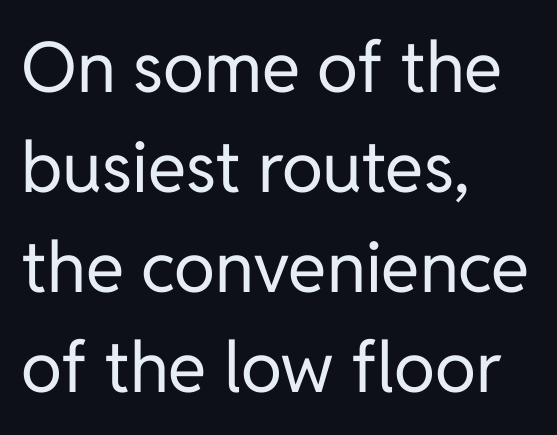
Q: Is the text bold? A: No.
Q: Is the text italic (slanted)? A: No, it is upright.
Q: Is the typeface a serif or a sans-serif typeface? A: Sans-serif.
Q: Is the text underlined? A: No.
Q: How is the paragraph aligned? A: Left-aligned.
Q: Is the spacing between letters normal or unusually wide? A: Normal.
Q: Is the spacing between lines tight, normal or loose? A: Normal.
Q: Width (condensed, normal, or wide)? A: Normal.
Q: Stroke contrast? A: Low.
Q: x-height? A: Medium.
Q: Monospaced? A: No.
